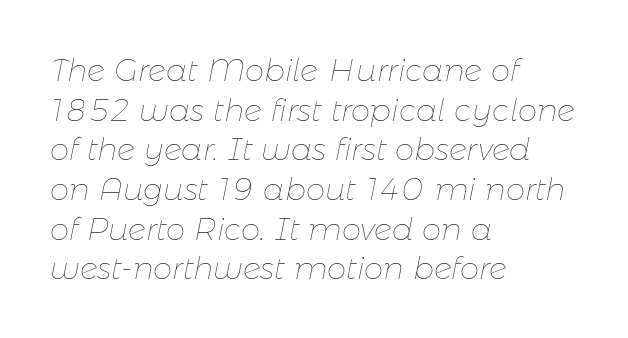
{"italic": "yes", "lean": "right", "slant_degrees": 11, "bold": "no", "weight": "thin", "width": "normal", "stroke_contrast": "low", "x_height": "medium", "monospaced": "no", "underline": "no", "align": "left", "line_spacing": "normal", "line_spacing_ratio": 1.28, "letter_spacing": "normal", "letter_spacing_em": 0.0, "glyph_px": 31}
